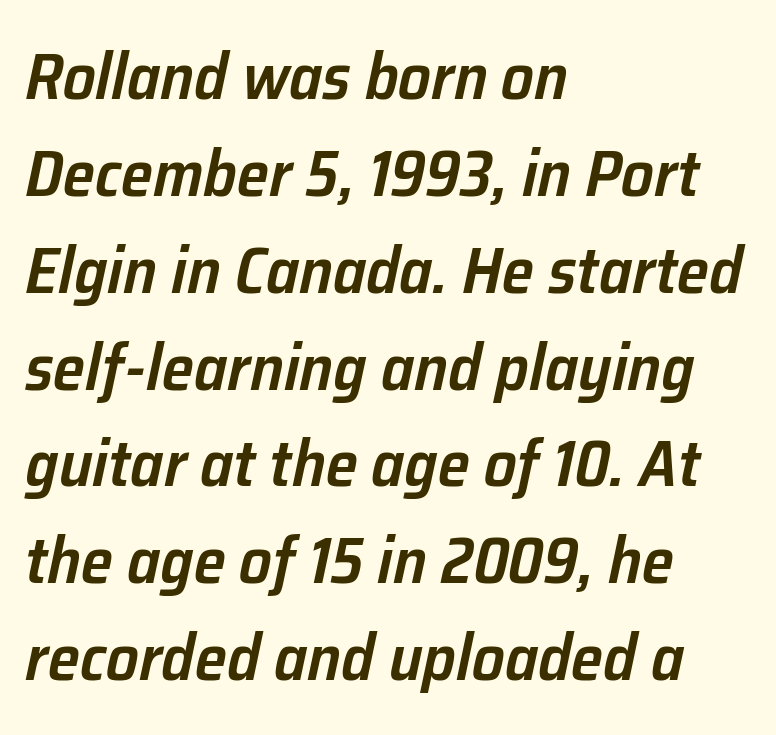
Short and long lines alike share a common starting point at left. No word sits above an underline. The rendering uses a semibold face; strokes are thickened but not to full bold. Designer's note — italics engaged. Do the characters align in a grid? No, the font is proportional.
